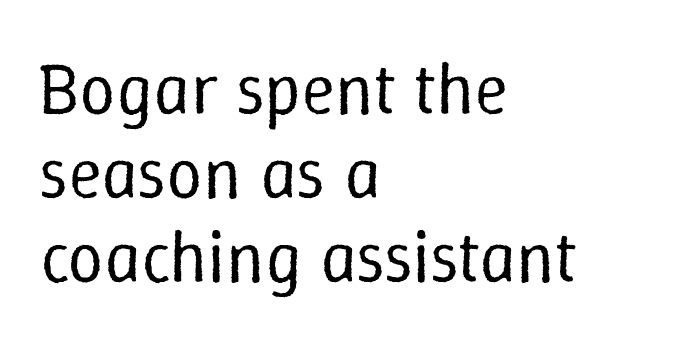
The image shows 72 px regular-weight type, upright; set left-aligned, line spacing 1.17x, normal letter spacing, not underlined; low stroke contrast and a medium x-height.
